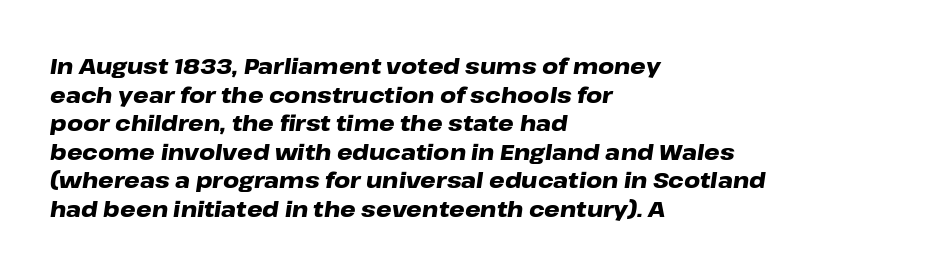
The image shows 22 px bold type, italic (leaning right); set left-aligned, normal line spacing (1.3x), normal letter spacing, not underlined.
